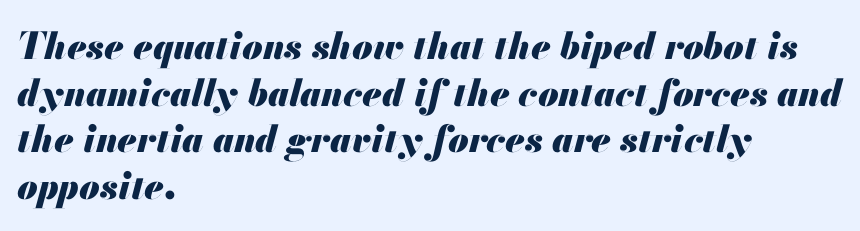
{"italic": "yes", "lean": "right", "slant_degrees": 13, "bold": "yes", "weight": "heavy", "width": "normal", "stroke_contrast": "medium", "x_height": "small", "monospaced": "no", "underline": "no", "align": "left", "line_spacing": "normal", "line_spacing_ratio": 1.26, "letter_spacing": "normal", "letter_spacing_em": 0.0, "glyph_px": 37}
